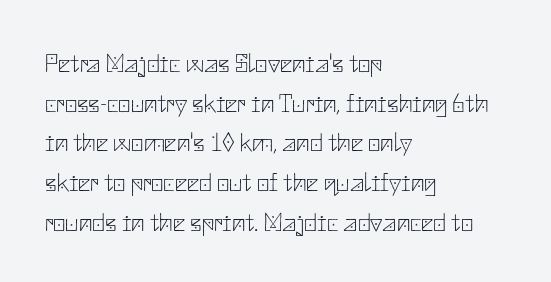
Q: Is the text bold? A: No.
Q: Is the text italic (slanted)? A: No, it is upright.
Q: Is the text underlined? A: No.
Q: How is the paragraph aligned? A: Left-aligned.
Q: Is the spacing between letters normal or unusually wide? A: Normal.
Q: Is the spacing between lines tight, normal or loose? A: Normal.
